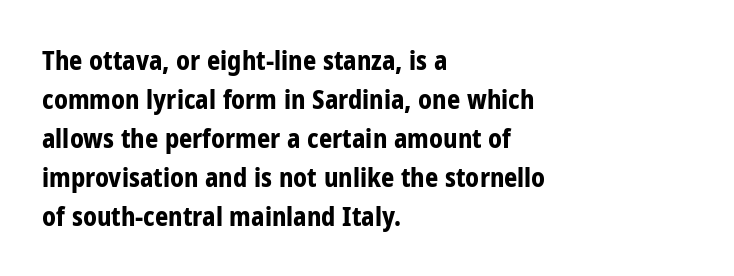
Q: Is the text bold? A: Yes.
Q: Is the text italic (slanted)? A: No, it is upright.
Q: Is the text underlined? A: No.
Q: How is the paragraph aligned? A: Left-aligned.
Q: Is the spacing between letters normal or unusually wide? A: Normal.
Q: Is the spacing between lines tight, normal or loose? A: Normal.
